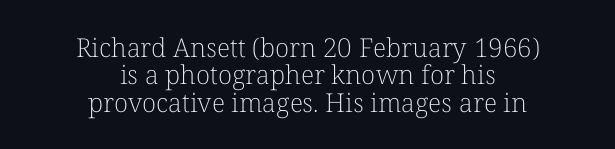
Nothing heavy about these letters — not bold at all. Where is the straight margin? There isn't one; the lines are centered. Compared with typical body copy, the letter spacing here is the same. How would I describe the line gaps? Narrow and economical. Each row of text sits above clean, open space.
